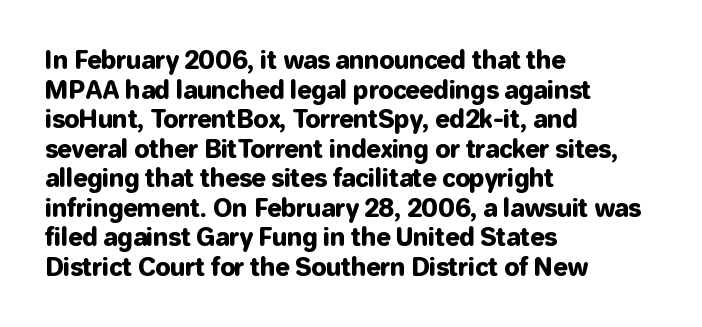
{"italic": "no", "underline": "no", "align": "left", "line_spacing_ratio": 1.23, "letter_spacing": "normal", "letter_spacing_em": 0.0, "glyph_px": 24}
